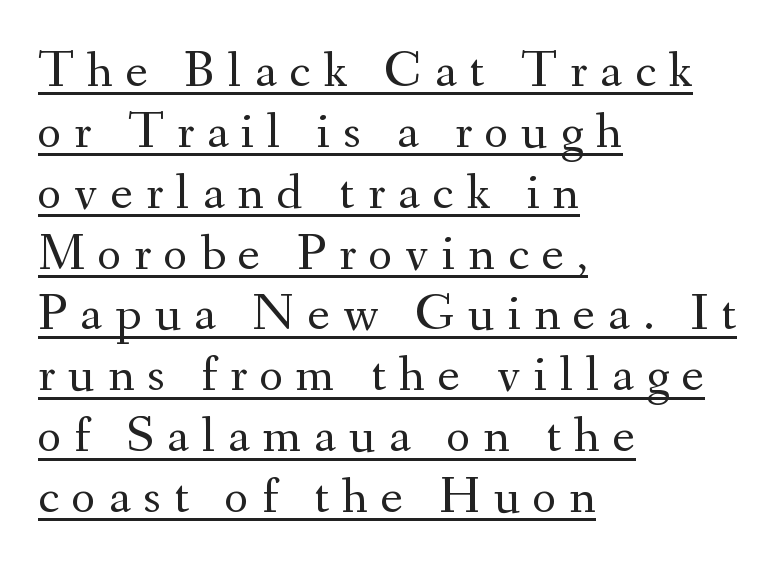
{"serif": "yes", "italic": "no", "bold": "no", "weight": "regular", "width": "normal", "stroke_contrast": "medium", "x_height": "small", "monospaced": "no", "underline": "yes", "align": "left", "line_spacing_ratio": 1.17, "letter_spacing": "wide", "letter_spacing_em": 0.25, "glyph_px": 52}
